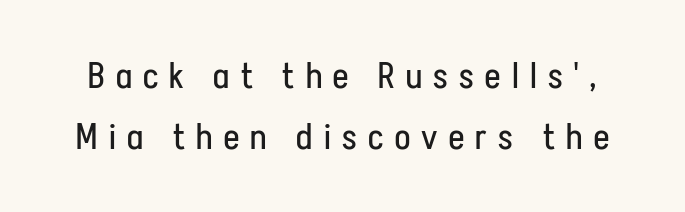
Q: Is the text bold? A: No.
Q: Is the text italic (slanted)? A: No, it is upright.
Q: Is the typeface a serif or a sans-serif typeface? A: Sans-serif.
Q: Is the text underlined? A: No.
Q: Is the spacing between letters normal or unusually wide? A: Unusually wide.
Q: Is the spacing between lines tight, normal or loose? A: Normal.
Q: Width (condensed, normal, or wide)? A: Condensed.
Q: Stroke contrast? A: Low.
Q: x-height? A: Medium.
Q: Monospaced? A: No.
